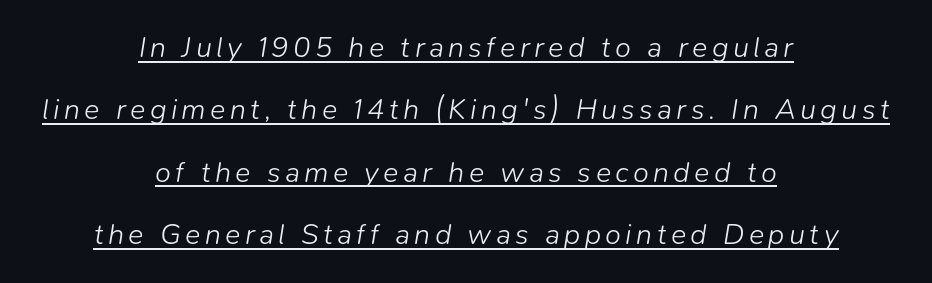
The line-height multiplier appears high, well above default. Short and long lines alike share a common midpoint. Do the characters align in a grid? No, the font is proportional. No chunkiness to these letters — they're not bold.
